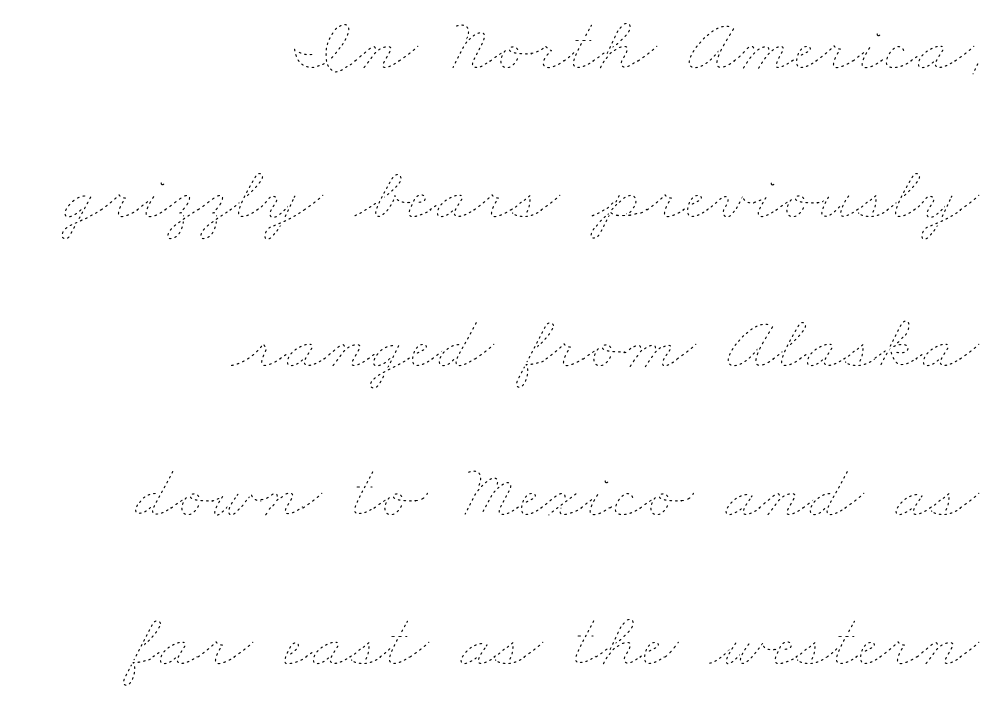
Q: Is the text bold? A: No.
Q: Is the text underlined? A: No.
Q: How is the paragraph aligned? A: Right-aligned.
Q: Is the spacing between letters normal or unusually wide? A: Normal.
Q: Is the spacing between lines tight, normal or loose? A: Loose.
Q: Width (condensed, normal, or wide)? A: Wide.
Q: Stroke contrast? A: Low.
Q: x-height? A: Small.
Q: Monospaced? A: No.
